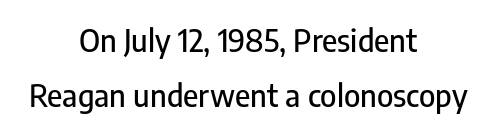
{"serif": "no", "italic": "no", "width": "condensed", "stroke_contrast": "low", "x_height": "medium", "monospaced": "no", "underline": "no", "align": "center", "line_spacing_ratio": 1.78, "letter_spacing": "normal", "letter_spacing_em": 0.0, "glyph_px": 31}
